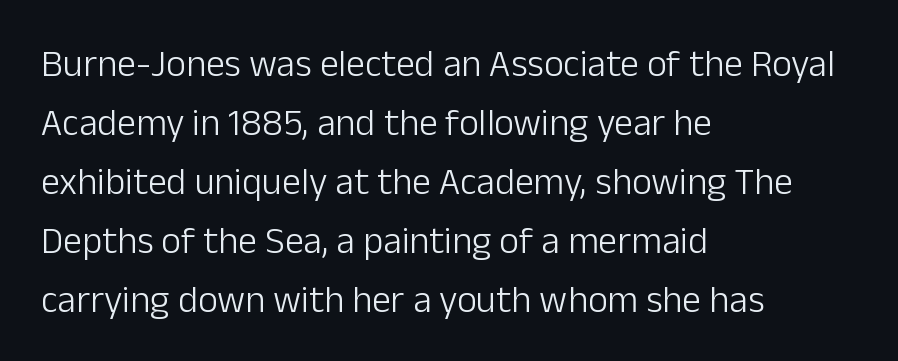
{"serif": "no", "italic": "no", "bold": "no", "weight": "light", "width": "normal", "stroke_contrast": "low", "x_height": "medium", "monospaced": "no", "underline": "no", "align": "left", "line_spacing": "normal", "line_spacing_ratio": 1.55, "letter_spacing": "normal", "letter_spacing_em": 0.0, "glyph_px": 38}
